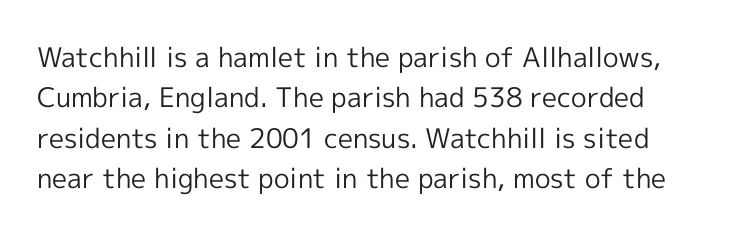
The image shows 27 px text type, upright; set normal line spacing (1.5x), normal letter spacing, not underlined.
